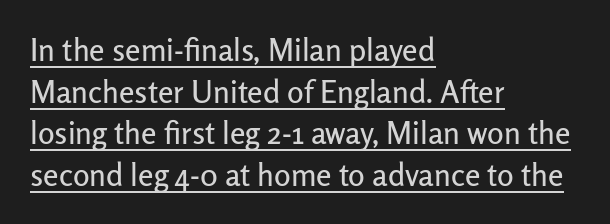
The image shows 31 px sans-serif type, upright; set left-aligned, normal line spacing (1.34x), normal letter spacing, underlined; low stroke contrast and a medium x-height.
